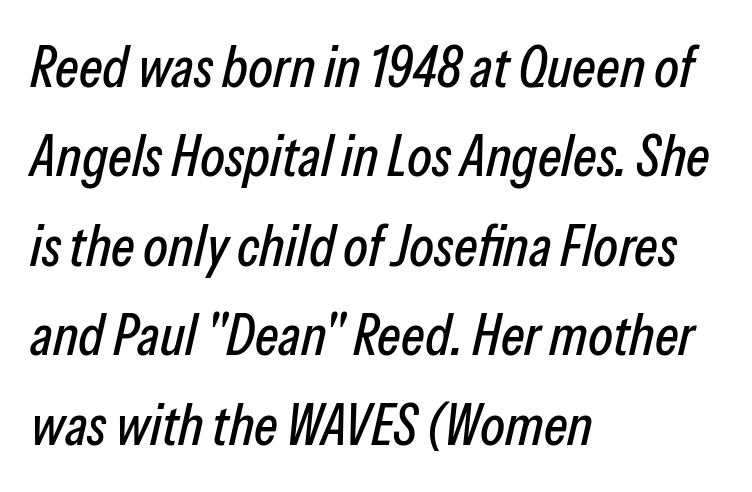
There is no visible air inserted between adjacent glyphs. This block has exactly the height ordinary leading produces. An italicized treatment has been applied to the whole sample. A typesetter would call this proportional, since set widths differ per character. The glyphs are unaccompanied by any horizontal stroke below them.
